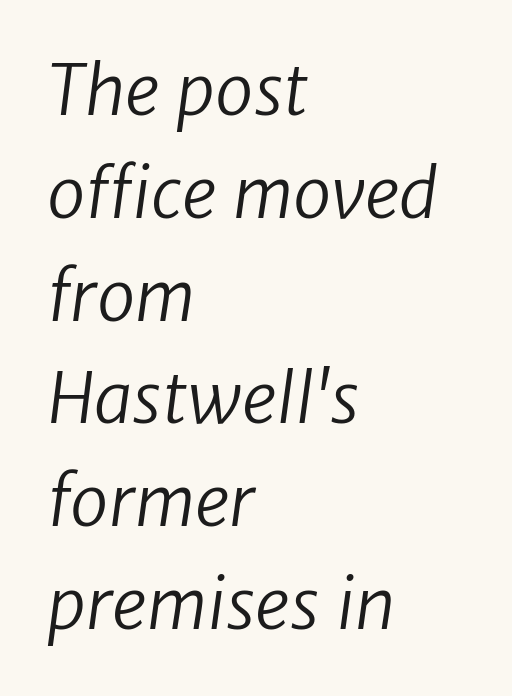
These lines are rendered in a variable-pitch font. One glance says typical: line gaps are just what's usual. These lines are set flush left with a ragged right edge. Letter spacing: default. Underline: absent.
